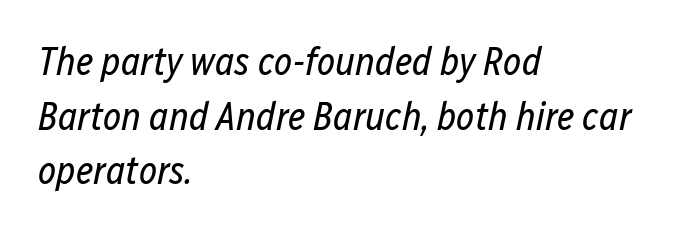
Q: Is the text bold? A: No.
Q: Is the text italic (slanted)? A: Yes, it leans right by about 12 degrees.
Q: Is the text underlined? A: No.
Q: How is the paragraph aligned? A: Left-aligned.
Q: Is the spacing between letters normal or unusually wide? A: Normal.
Q: Is the spacing between lines tight, normal or loose? A: Normal.
Q: Width (condensed, normal, or wide)? A: Condensed.
Q: Stroke contrast? A: Low.
Q: x-height? A: Medium.
Q: Monospaced? A: No.
